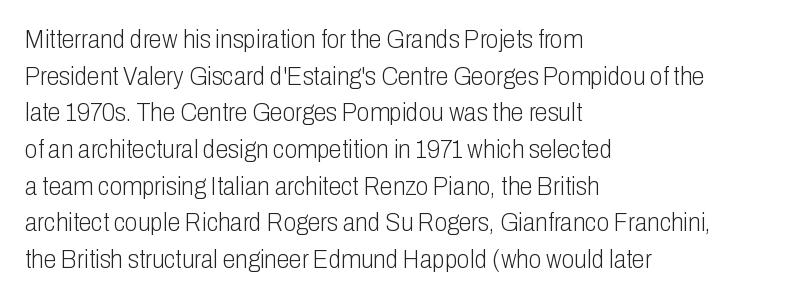
In CSS terms this would be text-align: left. The words here are not underlined. The font is comparable to plain body text, perhaps lighter. Every character sits straight up, as roman type does. The vertical gap from one line to the next is medium. Compared with typical body copy, the letter spacing here is the same.
